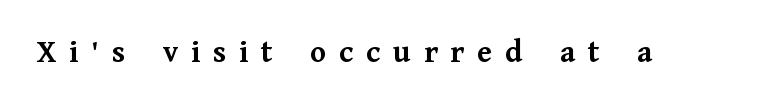
{"serif": "yes", "italic": "no", "bold": "yes", "weight": "semibold", "width": "normal", "stroke_contrast": "medium", "x_height": "medium", "monospaced": "no", "underline": "no", "letter_spacing": "wide", "letter_spacing_em": 0.39, "glyph_px": 33}
